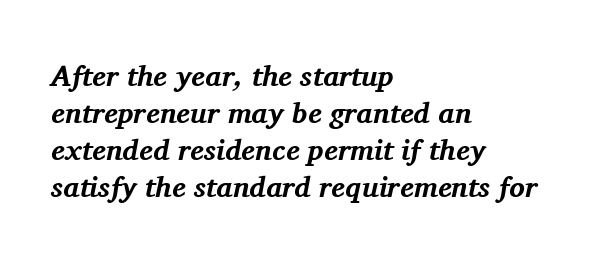
{"serif": "yes", "italic": "yes", "lean": "right", "slant_degrees": 11, "bold": "yes", "weight": "bold", "width": "normal", "stroke_contrast": "medium", "x_height": "medium", "monospaced": "no", "underline": "no", "align": "left", "line_spacing": "normal", "line_spacing_ratio": 1.28, "letter_spacing": "normal", "letter_spacing_em": 0.0, "glyph_px": 29}
